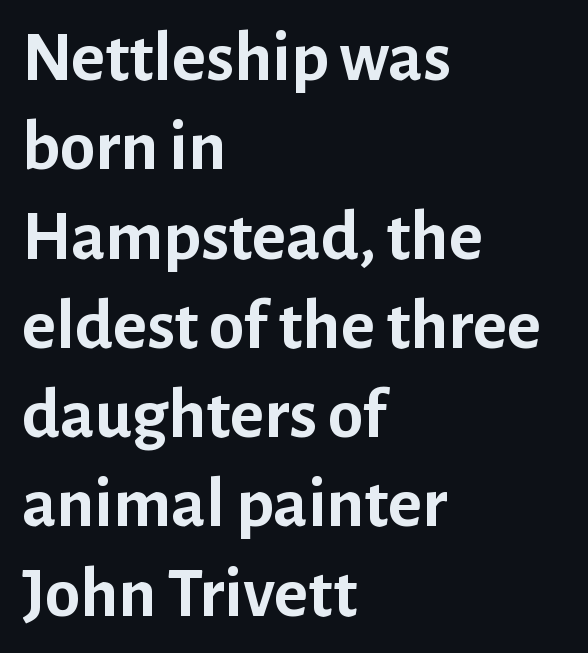
These lines are rendered in a variable-pitch font. Beneath every word, the page is bare. The line texture is even and compact thanks to regular tracking. Chunky letters — that's bold for sure. Horizontal alignment here is leftward, the default for most running prose.
